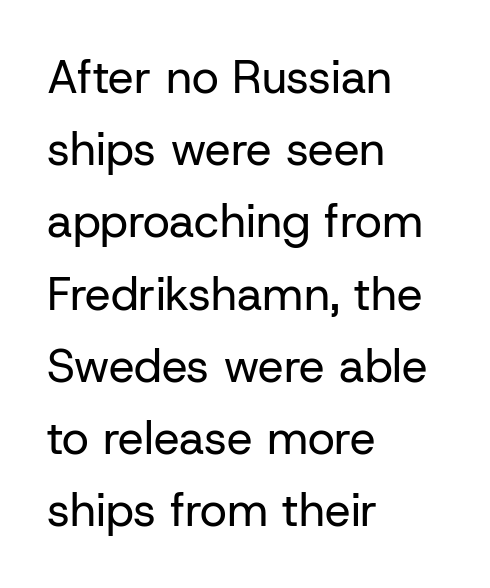
Inter-character spacing is left at the font's built-in metrics. Ordinary non-slanted type is in use. Stem width sits at or under what a default text font uses. The rendering uses a moderate line-height, typical for paragraphs.
